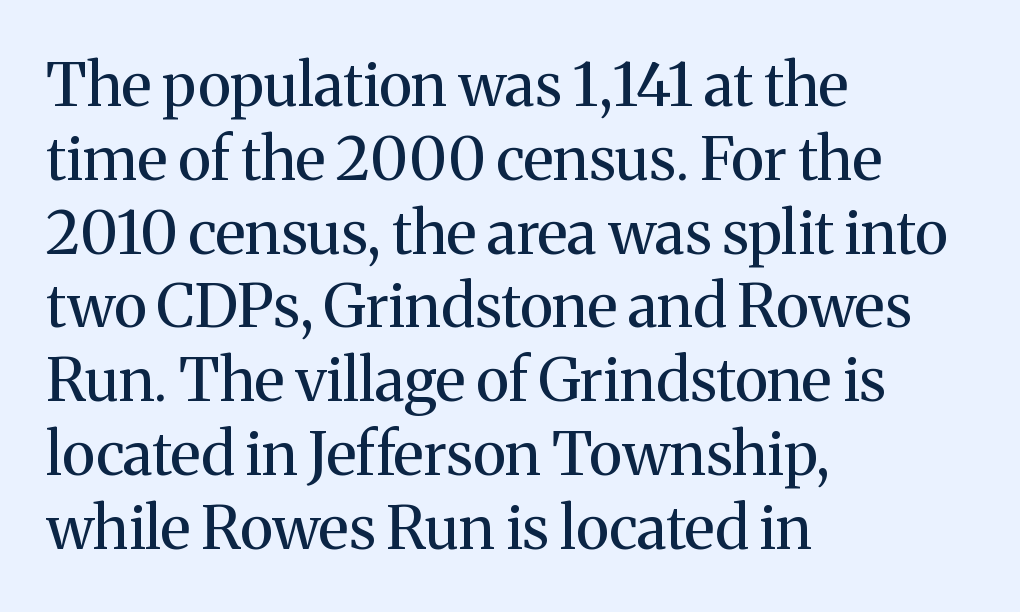
Is there any slant? The stems are plumb. This sample is left-justified, so line endings fall wherever the words run out. You could call the tracking neutral — neither tight nor loose. The zone under the glyphs is completely vacant.
